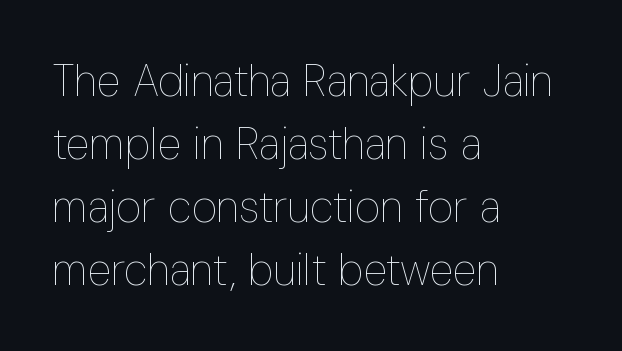
The image shows 44 px thin, condensed type, upright; set left-aligned, normal line spacing (1.43x), normal letter spacing, not underlined; low stroke contrast and a medium x-height.
